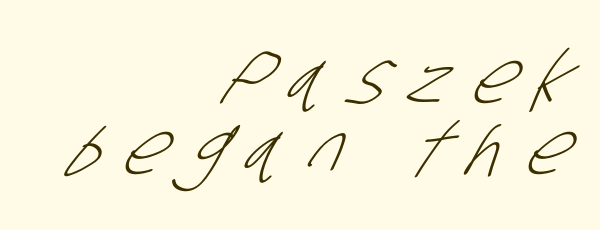
The image shows 72 px light, condensed sans-serif type; set right-aligned, tight line spacing (0.98x), unusually wide letter spacing (+0.31 em), not underlined; low stroke contrast and a large x-height.
